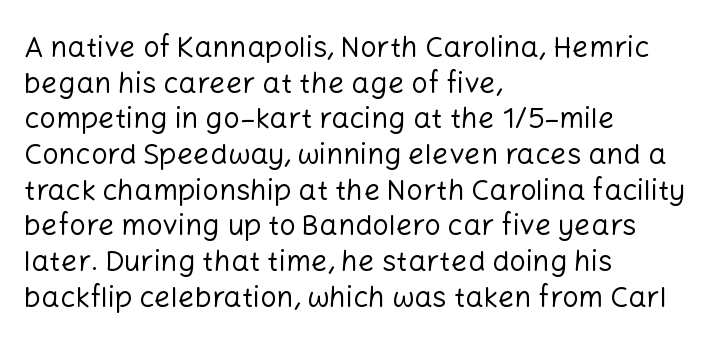
Q: Is the text bold? A: No.
Q: Is the text italic (slanted)? A: No, it is upright.
Q: Is the typeface a serif or a sans-serif typeface? A: Sans-serif.
Q: Is the text underlined? A: No.
Q: How is the paragraph aligned? A: Left-aligned.
Q: Is the spacing between letters normal or unusually wide? A: Normal.
Q: Width (condensed, normal, or wide)? A: Normal.
Q: Stroke contrast? A: Low.
Q: x-height? A: Medium.
Q: Monospaced? A: No.
